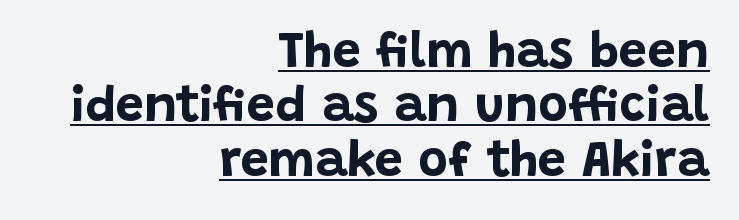
{"serif": "no", "italic": "no", "bold": "yes", "weight": "bold", "width": "normal", "stroke_contrast": "low", "x_height": "large", "monospaced": "no", "underline": "yes", "align": "right", "line_spacing": "tight", "line_spacing_ratio": 1.09, "letter_spacing": "normal", "letter_spacing_em": 0.0, "glyph_px": 50}
